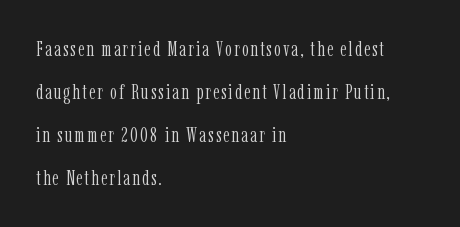
Honestly, there is no underline to notice here at all. Stems here are at most as thick as an everyday book face. A great deal of white space separates one row of letters from the next. Caption: multi-line text, flush left, ragged right.
